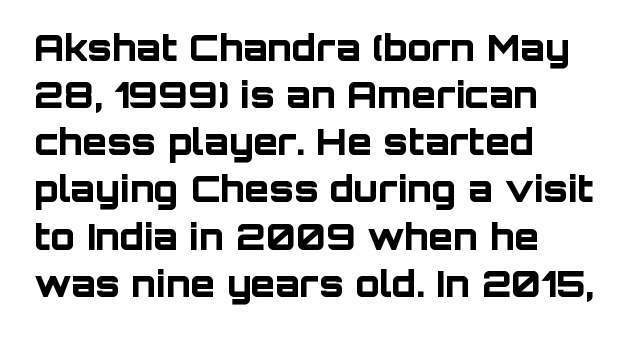
Q: Is the text bold? A: Yes.
Q: Is the text italic (slanted)? A: No, it is upright.
Q: Is the typeface a serif or a sans-serif typeface? A: Sans-serif.
Q: Is the text underlined? A: No.
Q: How is the paragraph aligned? A: Left-aligned.
Q: Is the spacing between letters normal or unusually wide? A: Normal.
Q: Is the spacing between lines tight, normal or loose? A: Normal.
Q: Width (condensed, normal, or wide)? A: Normal.
Q: Stroke contrast? A: Low.
Q: x-height? A: Large.
Q: Monospaced? A: No.
